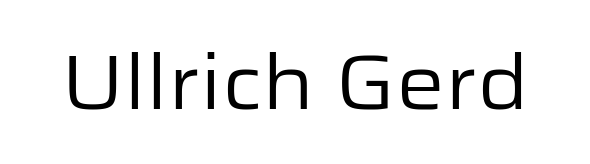
The image shows 77 px regular-weight sans-serif type, upright; set normal letter spacing, not underlined; low stroke contrast and a medium x-height.
